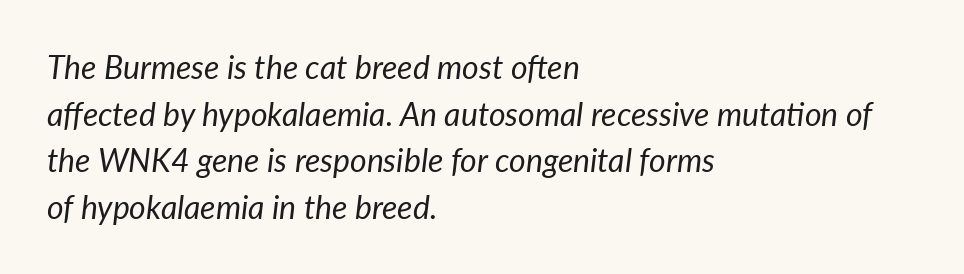
Q: Is the text bold? A: No.
Q: Is the text italic (slanted)? A: Yes, it leans right by about 7 degrees.
Q: Is the text underlined? A: No.
Q: How is the paragraph aligned? A: Left-aligned.
Q: Is the spacing between letters normal or unusually wide? A: Normal.
Q: Is the spacing between lines tight, normal or loose? A: Normal.
Q: Width (condensed, normal, or wide)? A: Normal.
Q: Stroke contrast? A: Low.
Q: x-height? A: Medium.
Q: Monospaced? A: No.
